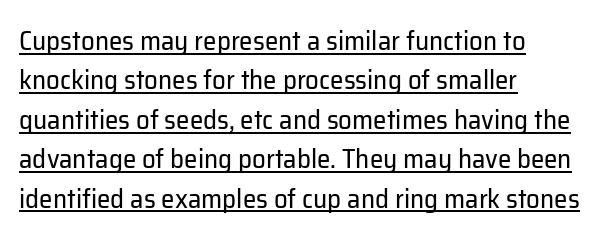
The image shows 27 px text type, upright; set left-aligned, normal line spacing (1.46x), normal letter spacing, underlined.
